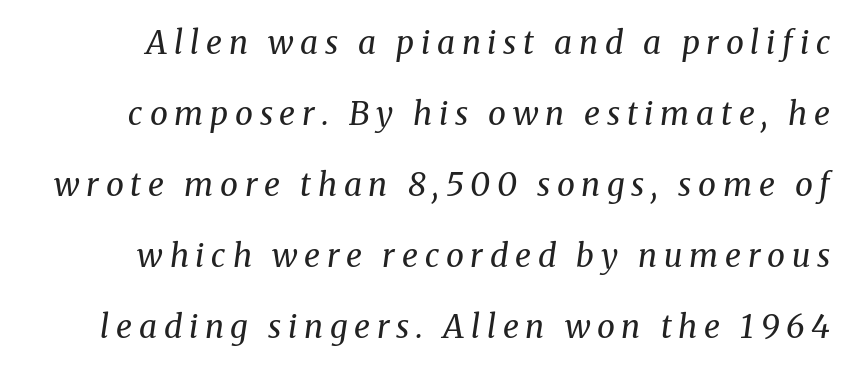
{"serif": "yes", "italic": "yes", "lean": "right", "slant_degrees": 8, "bold": "no", "weight": "regular", "width": "normal", "stroke_contrast": "medium", "x_height": "medium", "monospaced": "no", "underline": "no", "line_spacing": "loose", "line_spacing_ratio": 2.22, "letter_spacing": "wide", "letter_spacing_em": 0.21, "glyph_px": 32}
